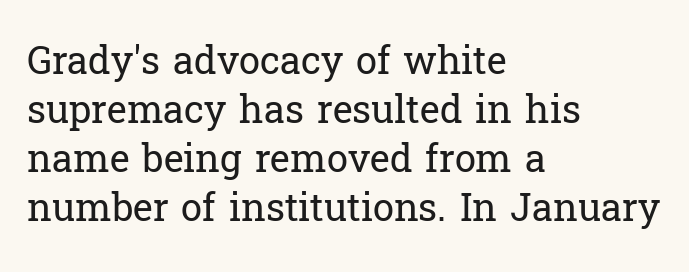
{"serif": "yes", "italic": "no", "bold": "no", "weight": "regular", "width": "normal", "stroke_contrast": "low", "x_height": "medium", "monospaced": "no", "underline": "no", "align": "left", "line_spacing": "normal", "line_spacing_ratio": 1.29, "letter_spacing": "normal", "letter_spacing_em": 0.0, "glyph_px": 38}
